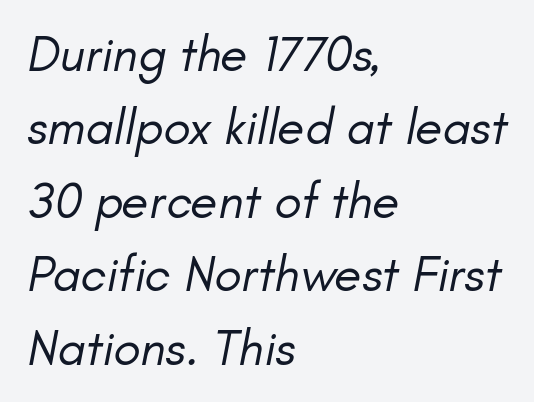
{"italic": "yes", "lean": "right", "slant_degrees": 11, "bold": "no", "weight": "regular", "width": "normal", "stroke_contrast": "low", "x_height": "small", "monospaced": "no", "underline": "no", "align": "left", "line_spacing": "normal", "line_spacing_ratio": 1.47, "letter_spacing": "normal", "letter_spacing_em": 0.0, "glyph_px": 50}
